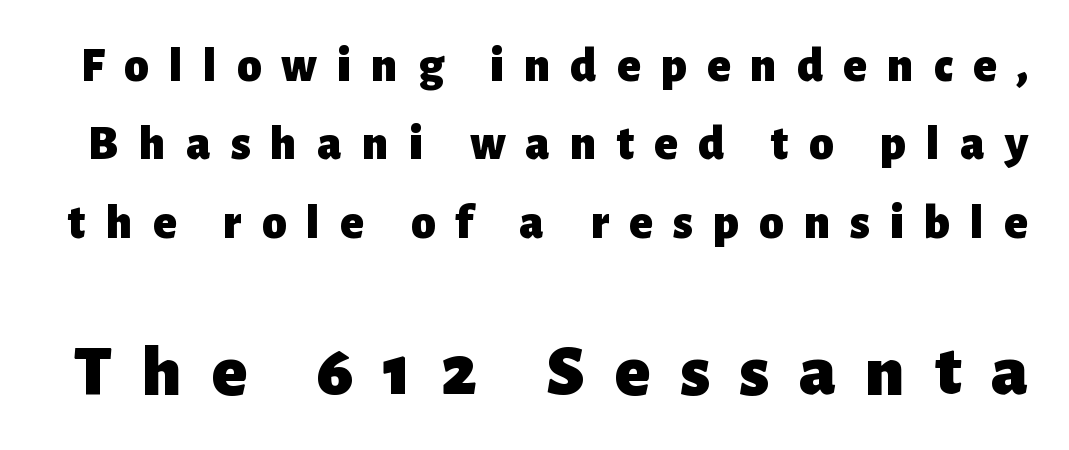
Q: Is the text bold? A: Yes.
Q: Is the text italic (slanted)? A: No, it is upright.
Q: Is the typeface a serif or a sans-serif typeface? A: Sans-serif.
Q: Is the text underlined? A: No.
Q: Is the spacing between letters normal or unusually wide? A: Unusually wide.
Q: Is the spacing between lines tight, normal or loose? A: Normal.
Q: Which block of text is set in a larger size, the first (top) or the second (bottom)? A: The second (bottom) one.
Q: Width (condensed, normal, or wide)? A: Normal.
Q: Stroke contrast? A: Low.
Q: x-height? A: Medium.
Q: Monospaced? A: No.
